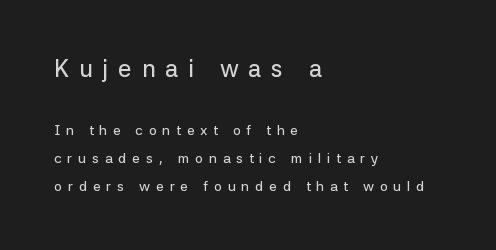
Block one is the big one; block two sits smaller underneath. Tall strokes in this sample are plumb rather than angled. The zone under the glyphs is completely vacant. The lines are quadded left. Glyph-to-glyph distance is far greater than everyday printed text.
